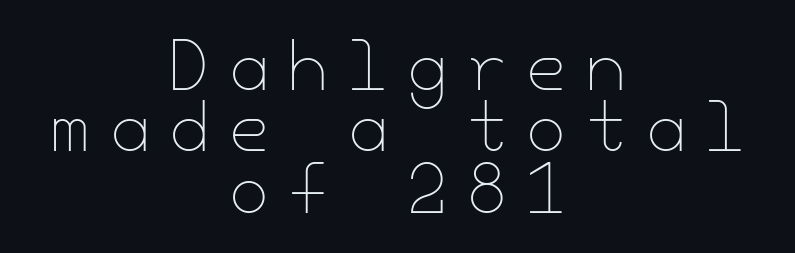
A centered setting, common on invitations and titles, is used for this passage. The type is letterspaced generously, with wide tracking. Nothing heavy about these letters — not bold at all. Quick note: underline off. The axis of the letterforms is exactly vertical. Rows of type sit shoulder to shoulder in the vertical direction.
